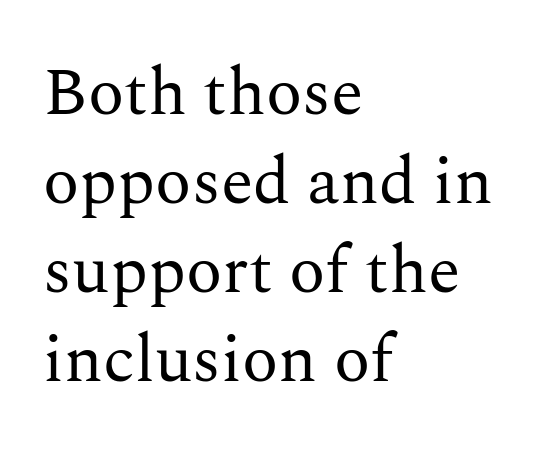
The image shows 67 px regular-weight serif type, upright; set left-aligned, normal line spacing (1.33x), normal letter spacing, not underlined; medium stroke contrast and a medium x-height.
